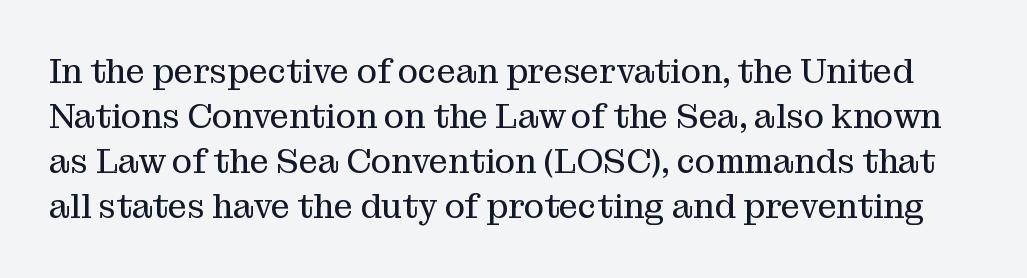
Q: Is the text bold? A: No.
Q: Is the text italic (slanted)? A: No, it is upright.
Q: Is the typeface a serif or a sans-serif typeface? A: Serif.
Q: Is the text underlined? A: No.
Q: Is the spacing between letters normal or unusually wide? A: Normal.
Q: Is the spacing between lines tight, normal or loose? A: Normal.
Q: Width (condensed, normal, or wide)? A: Normal.
Q: Stroke contrast? A: Medium.
Q: x-height? A: Medium.
Q: Monospaced? A: No.
